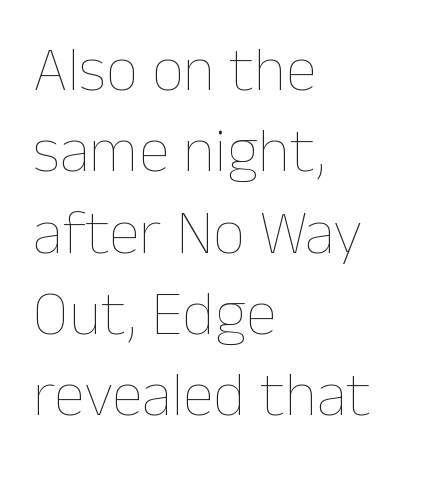
Tall strokes in this sample are plumb rather than angled. Underlining? Definitely not there. Spacing between characters is what you'd get straight out of the box. This block has exactly the height ordinary leading produces.
